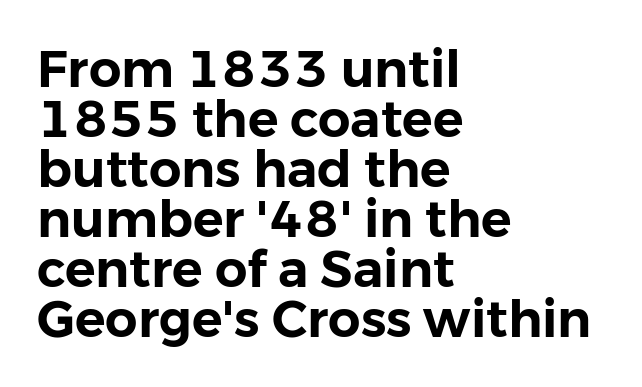
{"serif": "no", "italic": "no", "width": "normal", "stroke_contrast": "low", "x_height": "medium", "monospaced": "no", "underline": "no", "align": "left", "line_spacing": "tight", "line_spacing_ratio": 0.98, "letter_spacing": "normal", "letter_spacing_em": 0.0, "glyph_px": 51}
